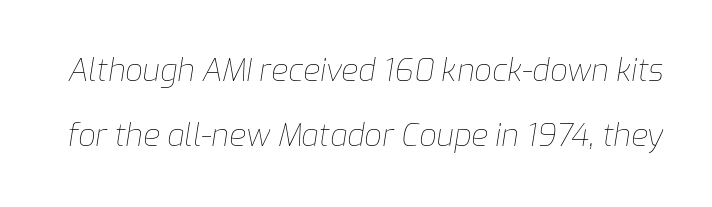
{"italic": "yes", "lean": "right", "slant_degrees": 9, "bold": "no", "weight": "thin", "width": "normal", "stroke_contrast": "low", "x_height": "medium", "monospaced": "no", "underline": "no", "line_spacing": "loose", "line_spacing_ratio": 2.1, "letter_spacing": "normal", "letter_spacing_em": 0.0, "glyph_px": 31}
